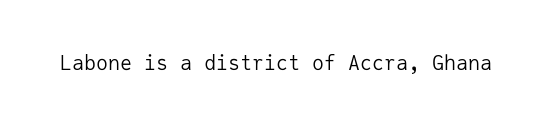
Q: Is the text bold? A: No.
Q: Is the text italic (slanted)? A: No, it is upright.
Q: Is the text underlined? A: No.
Q: Is the spacing between letters normal or unusually wide? A: Normal.
